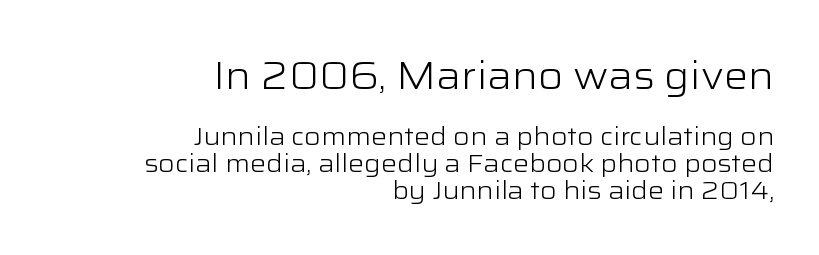
{"serif": "no", "italic": "no", "bold": "no", "weight": "light", "width": "wide", "stroke_contrast": "low", "x_height": "medium", "monospaced": "no", "underline": "no", "align": "right", "line_spacing": "tight", "line_spacing_ratio": 1.07, "letter_spacing": "normal", "letter_spacing_em": 0.0, "larger_block": "first", "size_ratio": 1.52, "glyph_px": 38}
